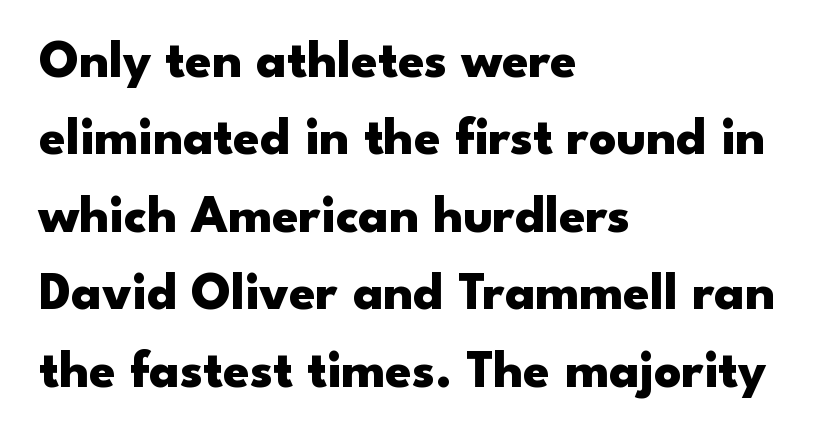
Q: Is the text bold? A: Yes.
Q: Is the text italic (slanted)? A: No, it is upright.
Q: Is the typeface a serif or a sans-serif typeface? A: Sans-serif.
Q: Is the text underlined? A: No.
Q: How is the paragraph aligned? A: Left-aligned.
Q: Is the spacing between letters normal or unusually wide? A: Normal.
Q: Is the spacing between lines tight, normal or loose? A: Normal.
Q: Width (condensed, normal, or wide)? A: Wide.
Q: Stroke contrast? A: Low.
Q: x-height? A: Small.
Q: Monospaced? A: No.
